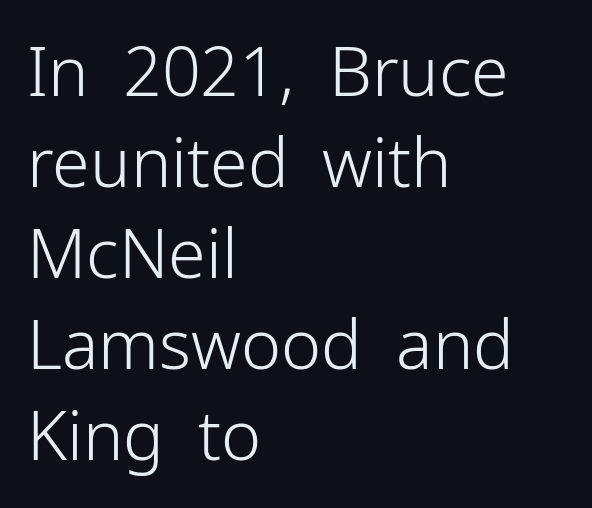
The image shows 68 px light sans-serif type, upright; set left-aligned, normal line spacing (1.34x), normal letter spacing, not underlined; low stroke contrast and a medium x-height.
